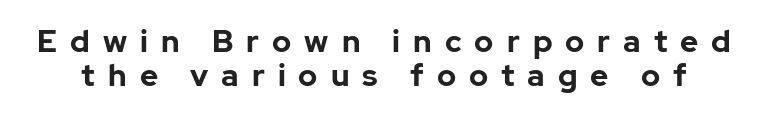
The lettering holds an erect, upright posture throughout. No feet cap the strokes, marking this as sans-serif type. Vertically, the passage feels compressed, each row crowding the next. Proportional: the letters do not fall into vertical columns. Tracking here is generous; glyphs stand well apart from one another.
